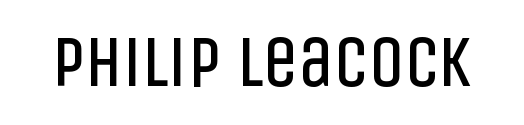
Q: Is the text bold? A: No.
Q: Is the text italic (slanted)? A: No, it is upright.
Q: Is the typeface a serif or a sans-serif typeface? A: Sans-serif.
Q: Is the text underlined? A: No.
Q: Is the spacing between letters normal or unusually wide? A: Normal.
Q: Width (condensed, normal, or wide)? A: Condensed.
Q: Stroke contrast? A: Low.
Q: x-height? A: Large.
Q: Monospaced? A: No.
